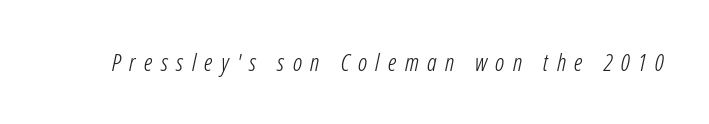
{"italic": "yes", "lean": "right", "slant_degrees": 12, "bold": "no", "underline": "no", "letter_spacing": "wide", "letter_spacing_em": 0.35, "glyph_px": 24}
